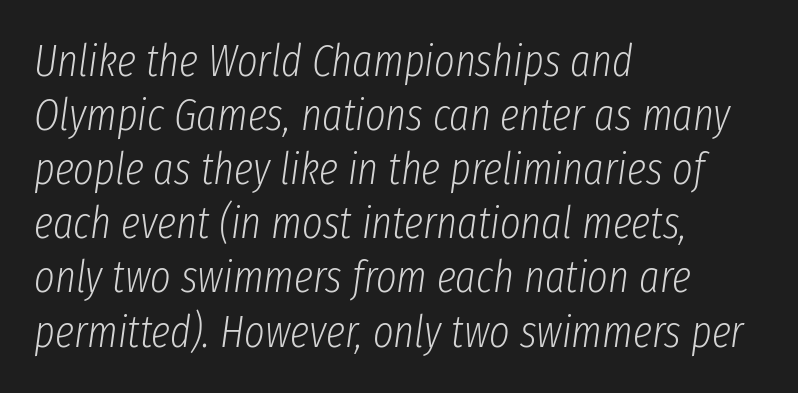
Is this a heavy cut? Hardly; it is regular or lighter. Each row of text sits above clean, open space. Here the designer chose a conventional face with non-uniform glyph widths. The typesetter chose a ragged-right arrangement here. The text carries the slant typical of an italic or oblique font. Characters follow at the spacing the type designer built in.
